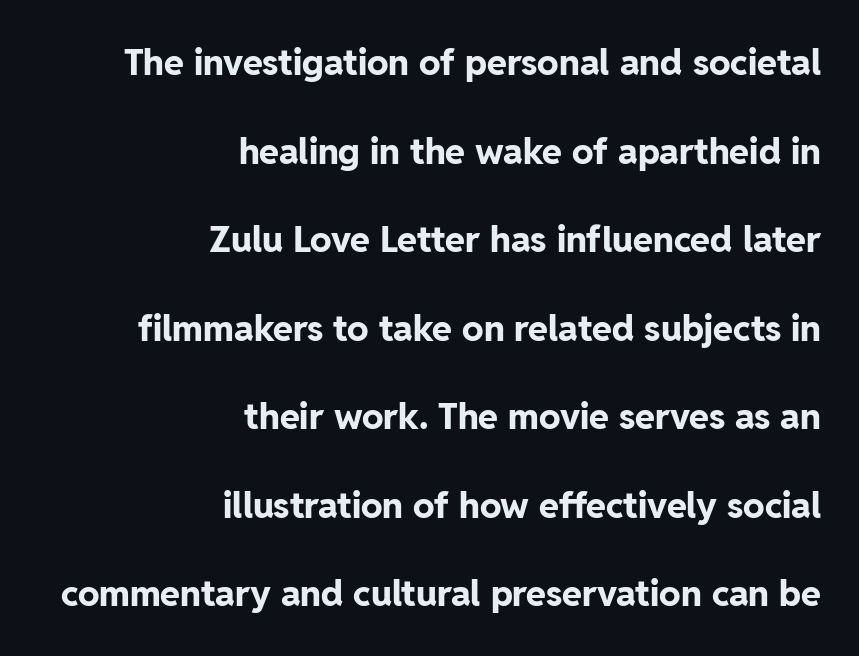
The image shows 36 px bold sans-serif type, upright; set right-aligned, loose line spacing (2.46x), normal letter spacing, not underlined; low stroke contrast and a medium x-height.
